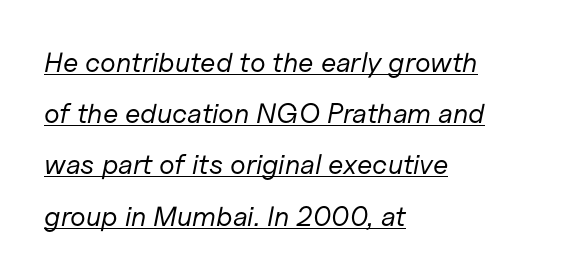
Q: Is the text bold? A: No.
Q: Is the text italic (slanted)? A: Yes, it leans right by about 11 degrees.
Q: Is the text underlined? A: Yes.
Q: How is the paragraph aligned? A: Left-aligned.
Q: Is the spacing between letters normal or unusually wide? A: Normal.
Q: Width (condensed, normal, or wide)? A: Normal.
Q: Stroke contrast? A: Low.
Q: x-height? A: Medium.
Q: Monospaced? A: No.
